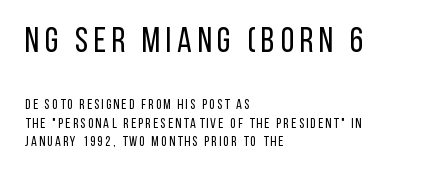
The image shows 35 px regular-weight, condensed sans-serif type, upright; set left-aligned, normal line spacing (1.3x), not underlined; the first (top) block is 2.5x larger; low stroke contrast and a large x-height.
